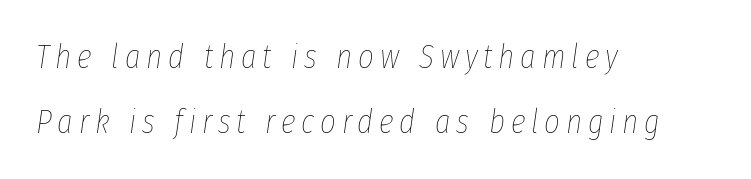
Q: Is the text bold? A: No.
Q: Is the text italic (slanted)? A: Yes, it leans right by about 8 degrees.
Q: Is the text underlined? A: No.
Q: How is the paragraph aligned? A: Left-aligned.
Q: Is the spacing between lines tight, normal or loose? A: Loose.
Q: Width (condensed, normal, or wide)? A: Condensed.
Q: Stroke contrast? A: Low.
Q: x-height? A: Medium.
Q: Monospaced? A: No.
